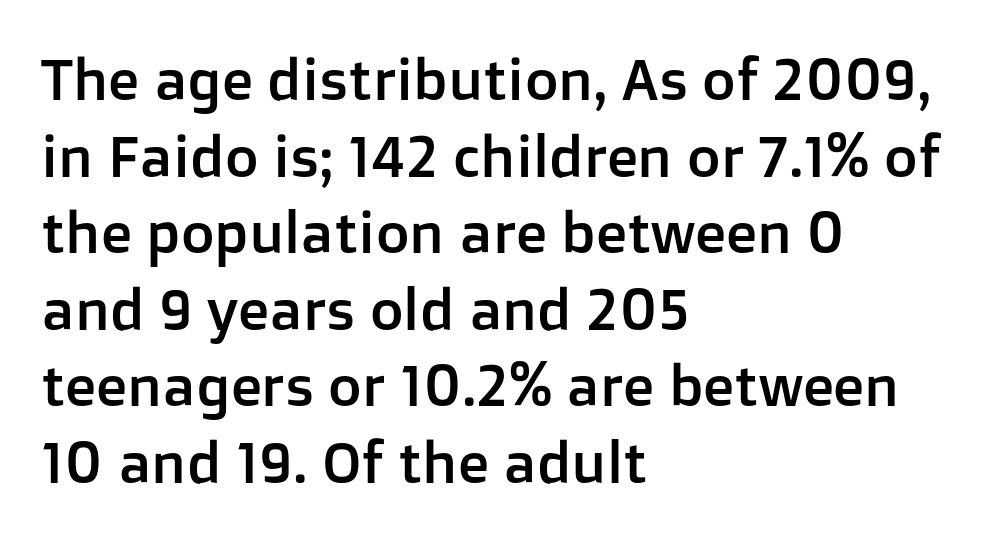
{"serif": "no", "italic": "no", "width": "normal", "stroke_contrast": "low", "x_height": "medium", "monospaced": "no", "underline": "no", "align": "left", "line_spacing": "normal", "line_spacing_ratio": 1.32, "letter_spacing": "normal", "letter_spacing_em": 0.0, "glyph_px": 58}
